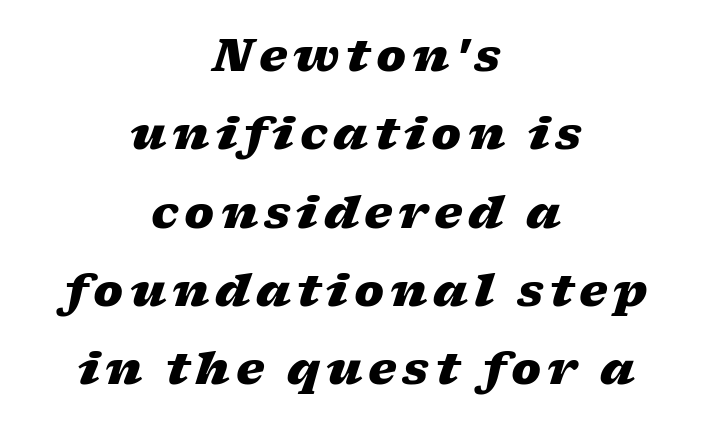
The image shows 45 px heavy, wide type, italic (leaning right); set centered, line spacing 1.74x, not underlined; low stroke contrast and a medium x-height.
